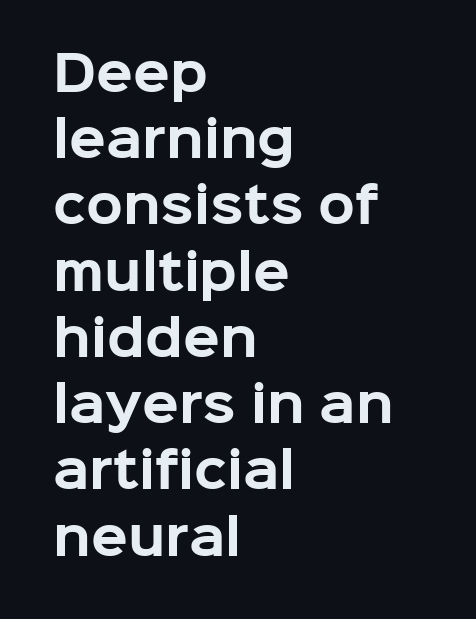
Here the designer chose a conventional face with non-uniform glyph widths. Inter-character spacing is left at the font's built-in metrics. The gap between lines stays unmarked. The rendering uses a bold face; every stroke is thick and dark.
